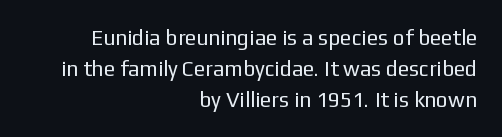
{"italic": "no", "bold": "no", "underline": "no", "align": "right", "line_spacing": "normal", "line_spacing_ratio": 1.47, "letter_spacing": "normal", "letter_spacing_em": 0.0, "glyph_px": 21}
